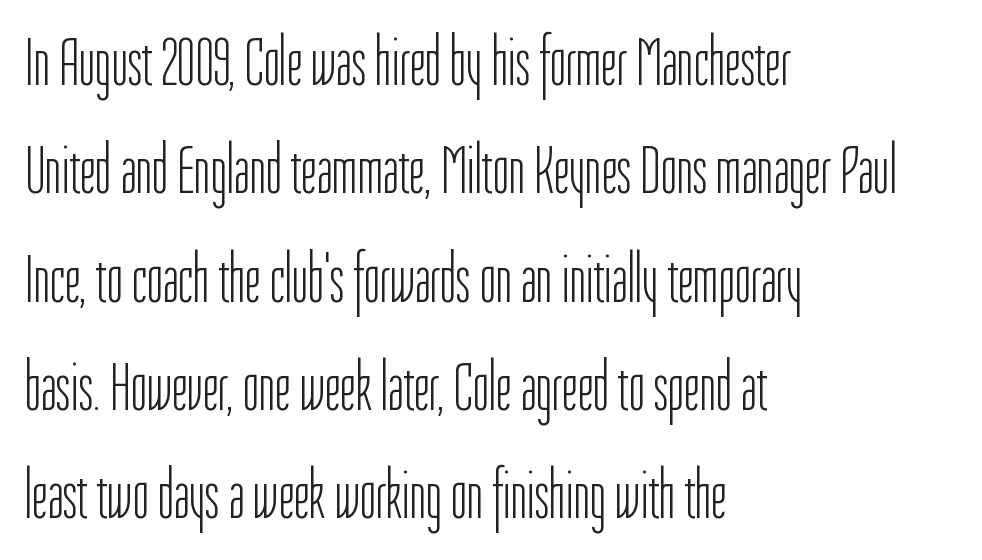
{"serif": "no", "italic": "no", "bold": "no", "weight": "light", "width": "condensed", "stroke_contrast": "low", "x_height": "medium", "monospaced": "no", "underline": "no", "align": "left", "line_spacing": "normal", "line_spacing_ratio": 1.57, "letter_spacing": "normal", "letter_spacing_em": 0.0, "glyph_px": 69}
